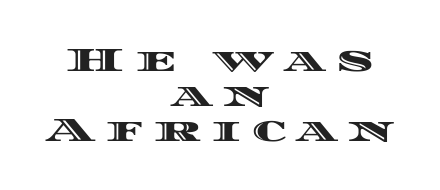
Q: Is the text italic (slanted)? A: No, it is upright.
Q: Is the text underlined? A: No.
Q: How is the paragraph aligned? A: Centered.
Q: Is the spacing between letters normal or unusually wide? A: Unusually wide.
Q: Is the spacing between lines tight, normal or loose? A: Tight.
Q: Width (condensed, normal, or wide)? A: Wide.
Q: x-height? A: Large.
Q: Monospaced? A: No.
